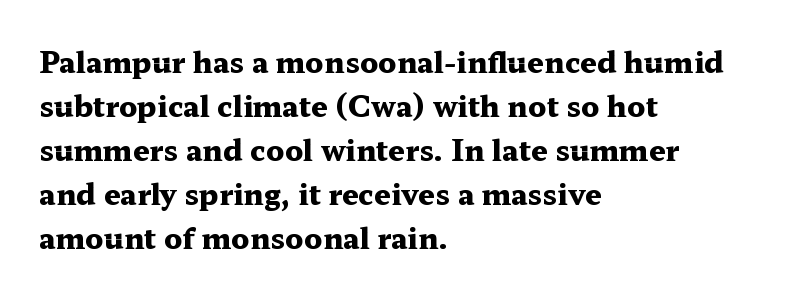
{"serif": "yes", "italic": "no", "bold": "yes", "weight": "heavy", "width": "wide", "stroke_contrast": "medium", "x_height": "medium", "monospaced": "no", "underline": "no", "align": "left", "line_spacing": "normal", "line_spacing_ratio": 1.52, "letter_spacing": "normal", "letter_spacing_em": 0.0, "glyph_px": 29}
